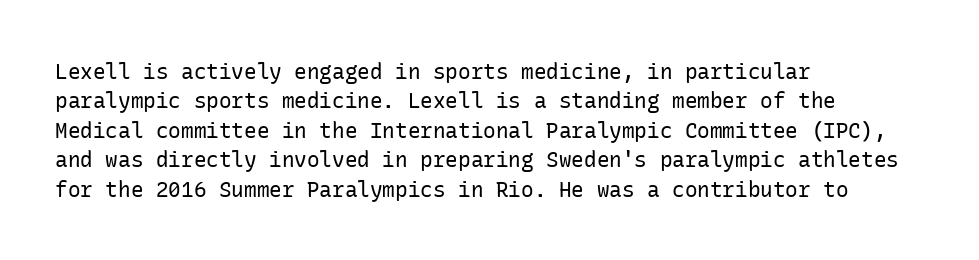
A clean baseline with only descenders dipping below it. If you drew a line through each stem, it would be perfectly vertical. Honestly, the row spacing looks completely unremarkable. Is this a heavy cut? Hardly; it is regular or lighter.
